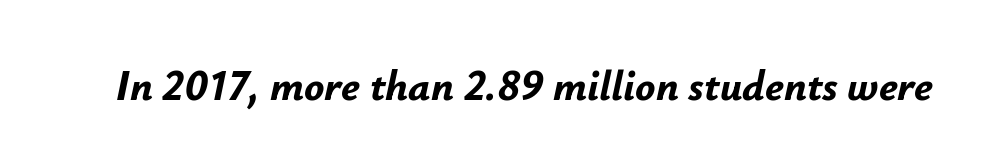
Q: Is the text bold? A: Yes.
Q: Is the text italic (slanted)? A: Yes, it leans right by about 12 degrees.
Q: Is the text underlined? A: No.
Q: Is the spacing between letters normal or unusually wide? A: Normal.
Q: Width (condensed, normal, or wide)? A: Normal.
Q: Stroke contrast? A: Low.
Q: x-height? A: Small.
Q: Monospaced? A: No.
